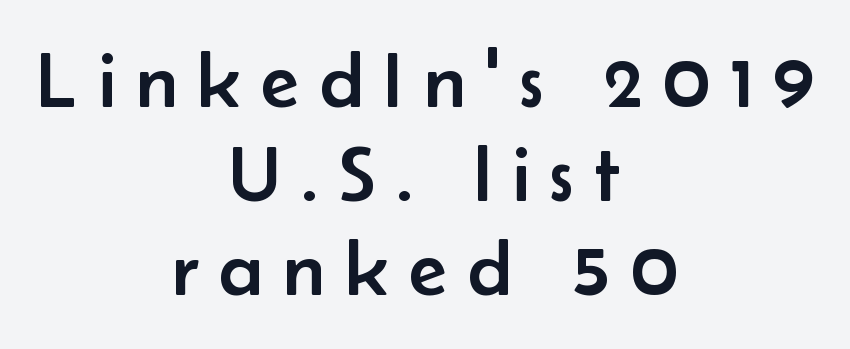
{"serif": "no", "italic": "no", "width": "normal", "stroke_contrast": "low", "x_height": "small", "monospaced": "no", "underline": "no", "align": "center", "line_spacing_ratio": 1.19, "letter_spacing": "wide", "letter_spacing_em": 0.26, "glyph_px": 79}
